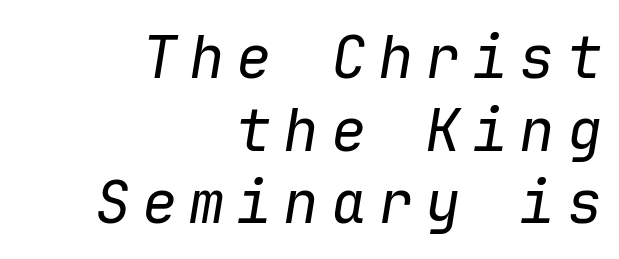
{"italic": "yes", "lean": "right", "slant_degrees": 9, "bold": "no", "weight": "regular", "width": "normal", "stroke_contrast": "low", "x_height": "medium", "monospaced": "yes", "underline": "no", "align": "right", "line_spacing_ratio": 1.23, "letter_spacing": "wide", "letter_spacing_em": 0.2, "glyph_px": 59}
